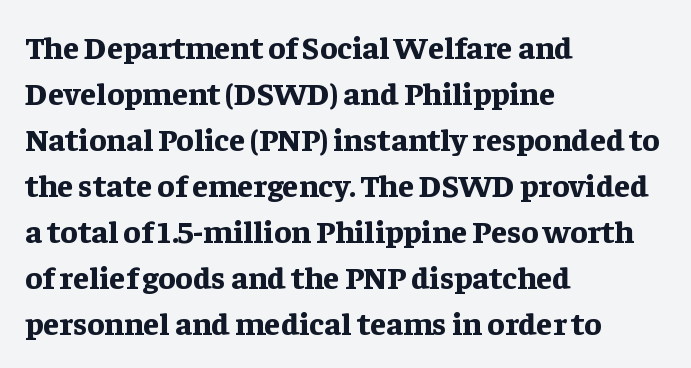
{"serif": "yes", "italic": "no", "bold": "yes", "weight": "bold", "width": "normal", "stroke_contrast": "low", "x_height": "medium", "monospaced": "no", "underline": "no", "align": "left", "line_spacing": "normal", "line_spacing_ratio": 1.44, "letter_spacing": "normal", "letter_spacing_em": 0.0, "glyph_px": 32}
